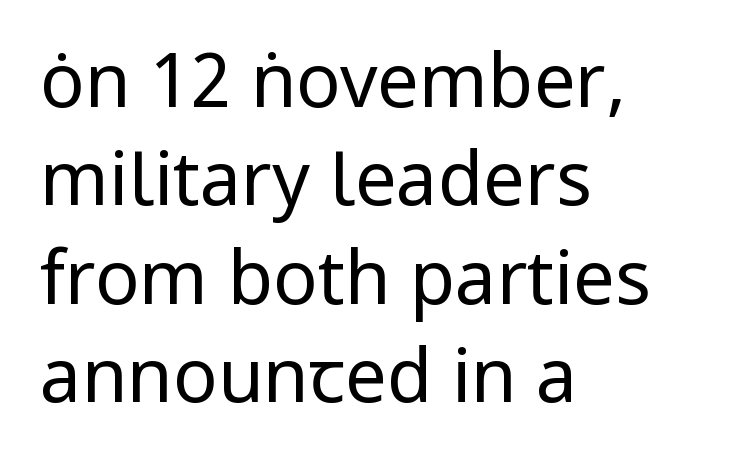
Q: Is the text bold? A: No.
Q: Is the text italic (slanted)? A: No, it is upright.
Q: Is the typeface a serif or a sans-serif typeface? A: Sans-serif.
Q: Is the text underlined? A: No.
Q: How is the paragraph aligned? A: Left-aligned.
Q: Is the spacing between letters normal or unusually wide? A: Normal.
Q: Is the spacing between lines tight, normal or loose? A: Normal.
Q: Width (condensed, normal, or wide)? A: Normal.
Q: Stroke contrast? A: Low.
Q: x-height? A: Medium.
Q: Monospaced? A: No.
